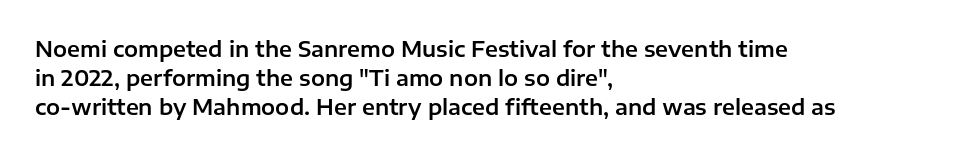
The compositor pushed each line to the left boundary. The strip under each line holds only bare page. When letters stand straight like this, we call the style roman or upright. Letter spacing: default. In terms of leading, this rendering sits right in the middle.
